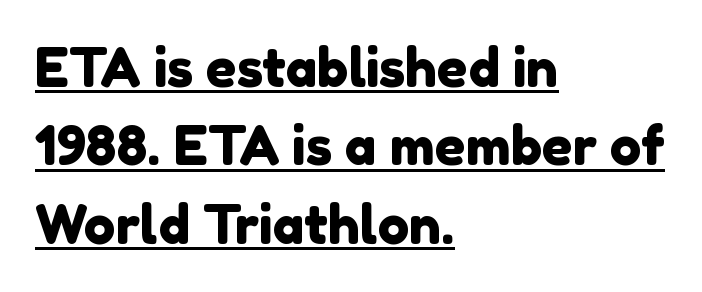
{"serif": "no", "width": "normal", "x_height": "medium", "monospaced": "no", "underline": "yes", "align": "left", "line_spacing": "normal", "line_spacing_ratio": 1.48, "letter_spacing": "normal", "letter_spacing_em": 0.0, "glyph_px": 53}
